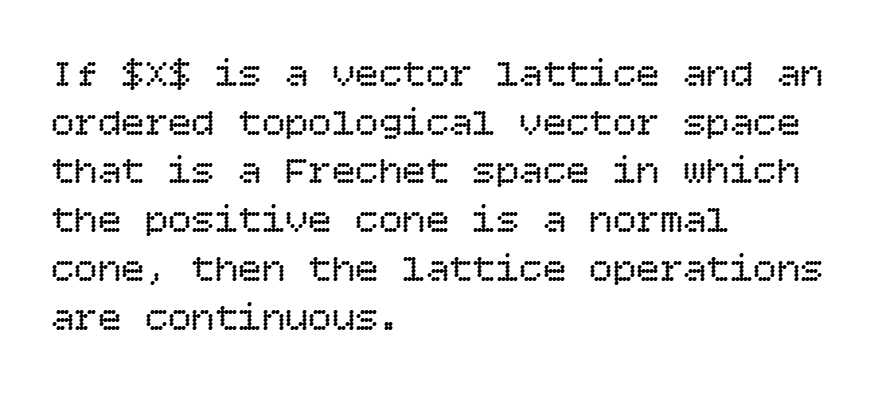
{"italic": "no", "bold": "no", "weight": "regular", "width": "normal", "stroke_contrast": "low", "x_height": "large", "underline": "no", "align": "left", "line_spacing": "normal", "line_spacing_ratio": 1.25, "letter_spacing": "normal", "letter_spacing_em": 0.0, "glyph_px": 39}
